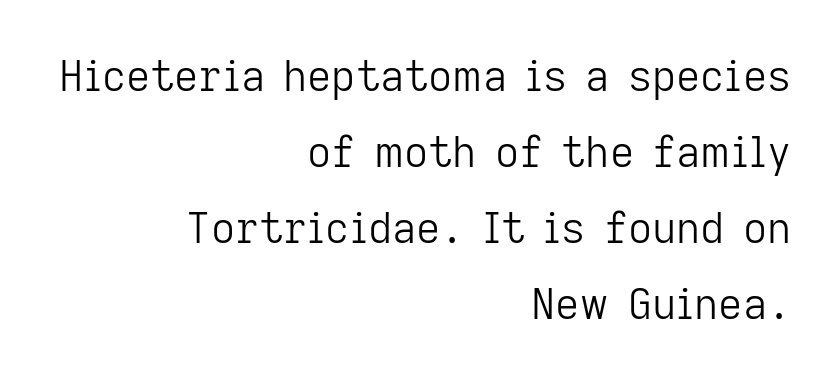
The image shows 42 px light sans-serif type, upright; set right-aligned, line spacing 1.81x, normal letter spacing, not underlined; low stroke contrast and a medium x-height.
